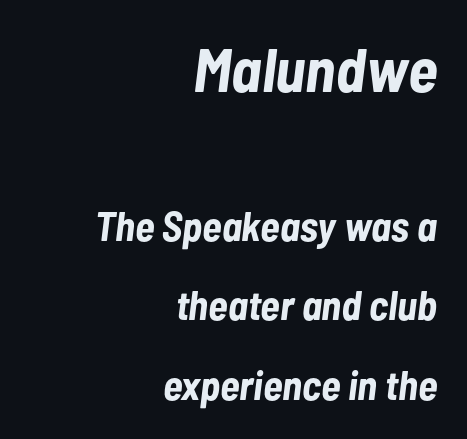
The image shows 62 px bold, condensed type, italic (leaning right); set right-aligned, loose line spacing (1.94x), normal letter spacing, not underlined; the first (top) block is 1.51x larger; low stroke contrast and a medium x-height.
